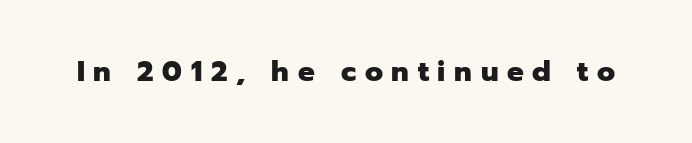
Q: Is the text bold? A: Yes.
Q: Is the text italic (slanted)? A: No, it is upright.
Q: Is the typeface a serif or a sans-serif typeface? A: Sans-serif.
Q: Is the text underlined? A: No.
Q: Is the spacing between letters normal or unusually wide? A: Unusually wide.
Q: Width (condensed, normal, or wide)? A: Normal.
Q: Stroke contrast? A: Low.
Q: x-height? A: Medium.
Q: Monospaced? A: No.
